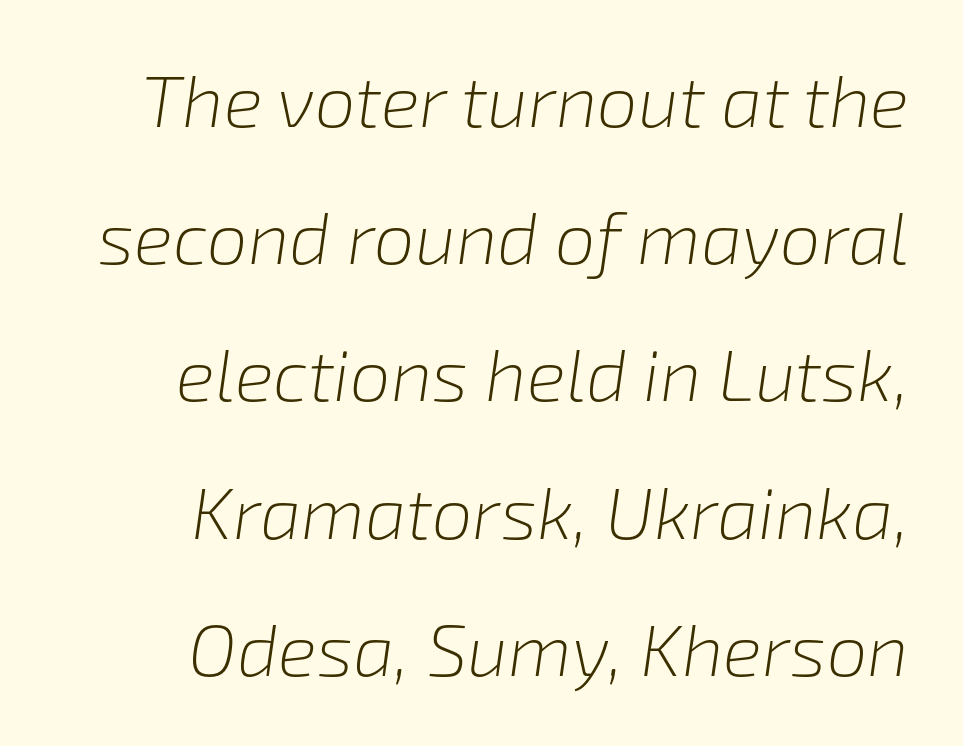
{"italic": "yes", "lean": "right", "slant_degrees": 8, "bold": "no", "weight": "light", "width": "normal", "stroke_contrast": "low", "x_height": "medium", "monospaced": "no", "underline": "no", "align": "right", "line_spacing_ratio": 1.88, "letter_spacing": "normal", "letter_spacing_em": 0.0, "glyph_px": 73}
